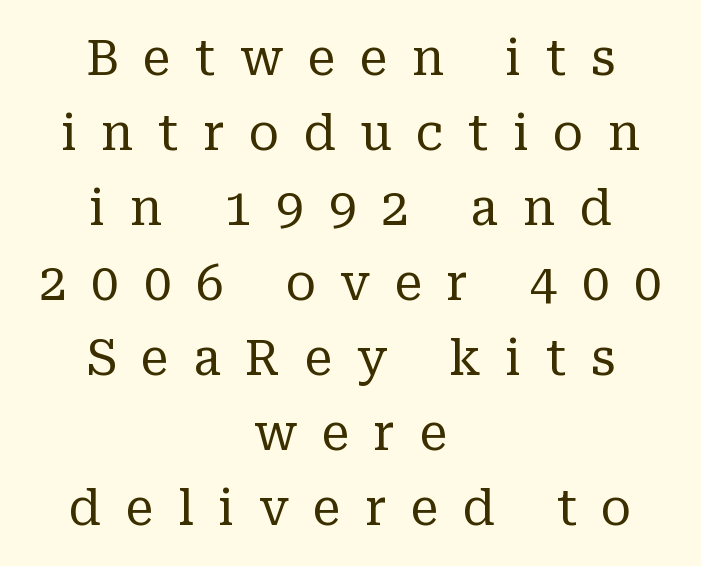
Weight class: somewhere from thin through regular. To sum up the face: it has serifs. The letters stand upright; this is a roman face. Does the leading feel generous? No, just average.
